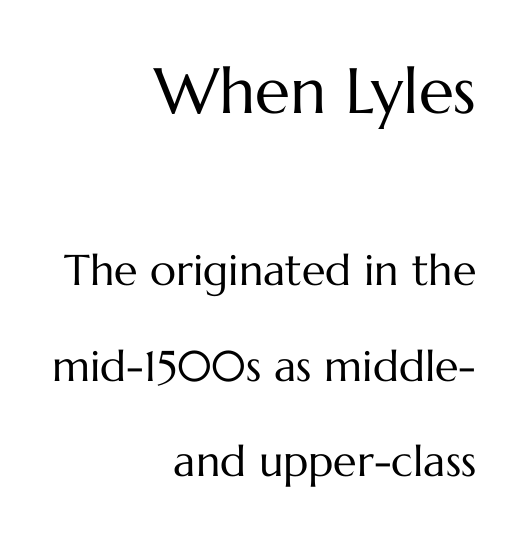
The image shows 64 px regular-weight type, upright; set right-aligned, loose line spacing (2.22x), normal letter spacing, not underlined; the first (top) block is 1.49x larger; medium stroke contrast and a medium x-height.
